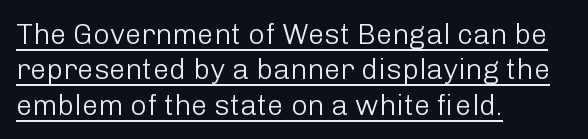
The image shows 29 px light sans-serif type, upright; set left-aligned, line spacing 1.22x, normal letter spacing, underlined; low stroke contrast and a medium x-height.
